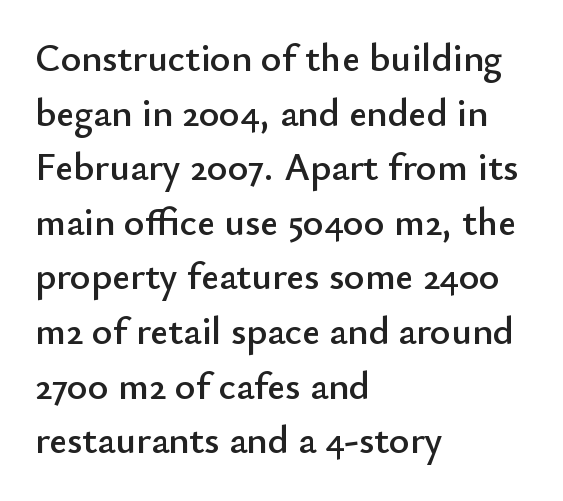
{"serif": "no", "italic": "no", "width": "normal", "stroke_contrast": "low", "x_height": "small", "monospaced": "no", "underline": "no", "align": "left", "line_spacing": "normal", "line_spacing_ratio": 1.4, "letter_spacing": "normal", "letter_spacing_em": 0.0, "glyph_px": 39}
